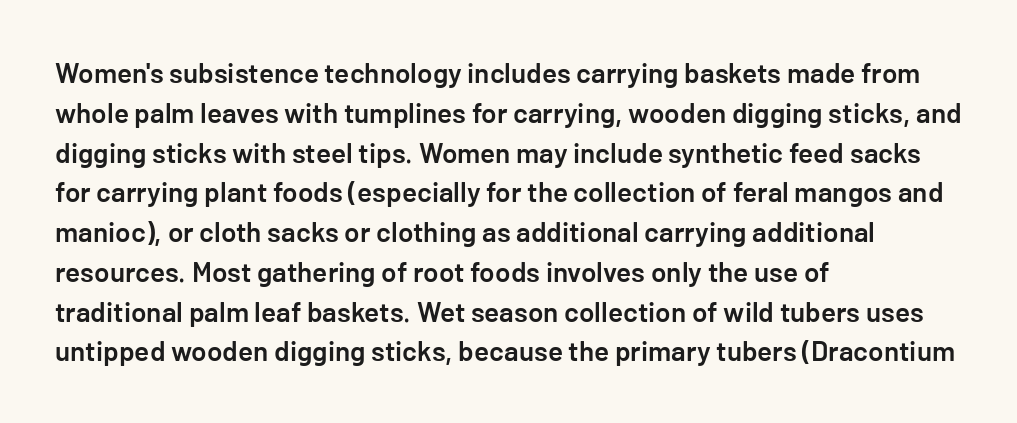
Q: Is the text bold? A: Semi-bold.
Q: Is the text italic (slanted)? A: No, it is upright.
Q: Is the typeface a serif or a sans-serif typeface? A: Sans-serif.
Q: Is the text underlined? A: No.
Q: How is the paragraph aligned? A: Left-aligned.
Q: Is the spacing between letters normal or unusually wide? A: Normal.
Q: Is the spacing between lines tight, normal or loose? A: Normal.
Q: Width (condensed, normal, or wide)? A: Normal.
Q: Stroke contrast? A: Low.
Q: x-height? A: Medium.
